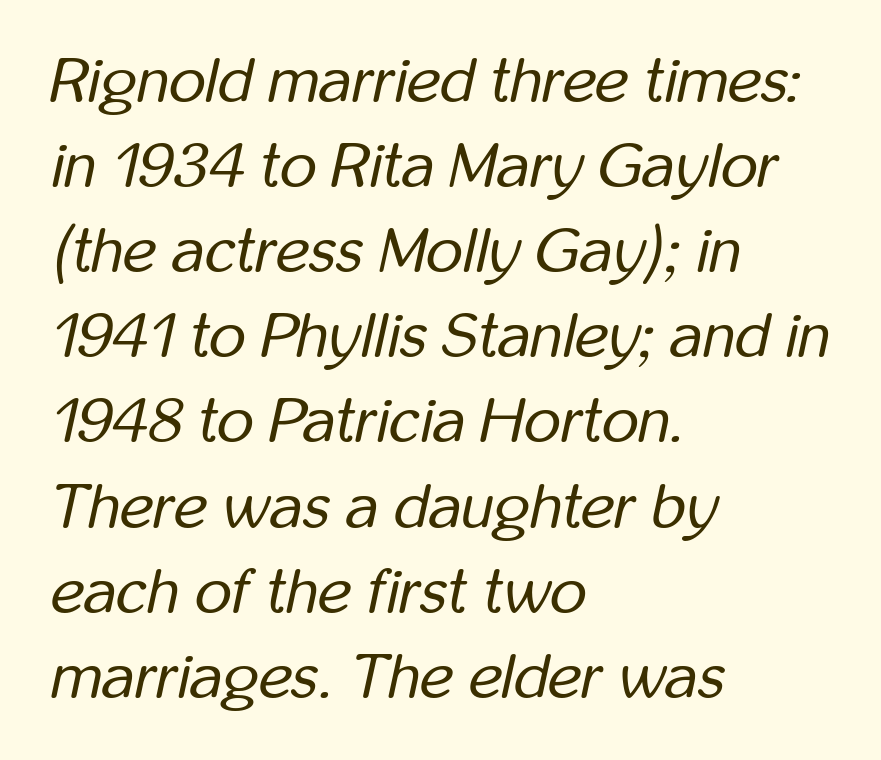
Q: Is the text bold? A: No.
Q: Is the text italic (slanted)? A: Yes, it leans right by about 12 degrees.
Q: Is the text underlined? A: No.
Q: How is the paragraph aligned? A: Left-aligned.
Q: Is the spacing between letters normal or unusually wide? A: Normal.
Q: Is the spacing between lines tight, normal or loose? A: Normal.
Q: Width (condensed, normal, or wide)? A: Condensed.
Q: Stroke contrast? A: Low.
Q: x-height? A: Medium.
Q: Monospaced? A: No.
